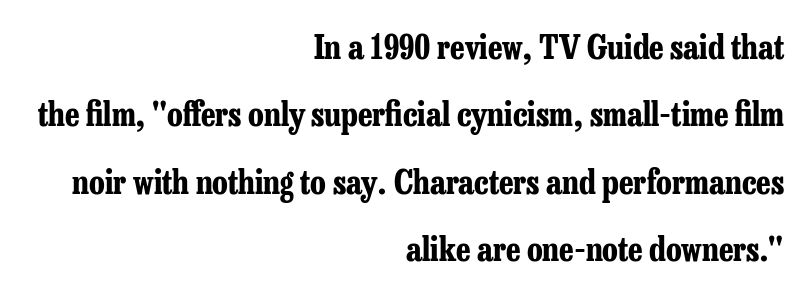
The image shows 33 px bold, condensed serif type, upright; set right-aligned, loose line spacing (2.04x), normal letter spacing, not underlined; low stroke contrast and a medium x-height.
